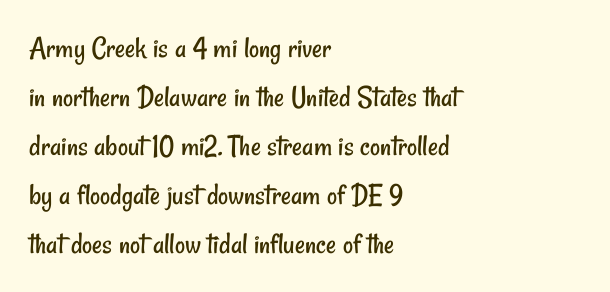
Q: Is the text bold? A: No.
Q: Is the typeface a serif or a sans-serif typeface? A: Sans-serif.
Q: Is the text underlined? A: No.
Q: How is the paragraph aligned? A: Left-aligned.
Q: Is the spacing between letters normal or unusually wide? A: Normal.
Q: Is the spacing between lines tight, normal or loose? A: Normal.
Q: Width (condensed, normal, or wide)? A: Condensed.
Q: Stroke contrast? A: Low.
Q: x-height? A: Small.
Q: Monospaced? A: No.
